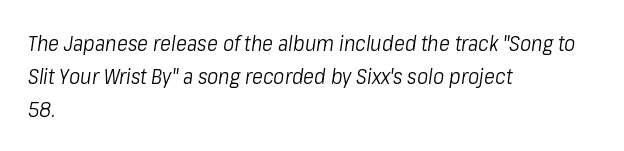
Bold? No — there's no thickening of the strokes. Is the letter spacing exaggerated? No — it looks like the ordinary default. Quick note: interline space is typical. The paragraph shown leans on its left margin. No word sits above an underline. You can tell it's italic because the verticals aren't actually vertical.
